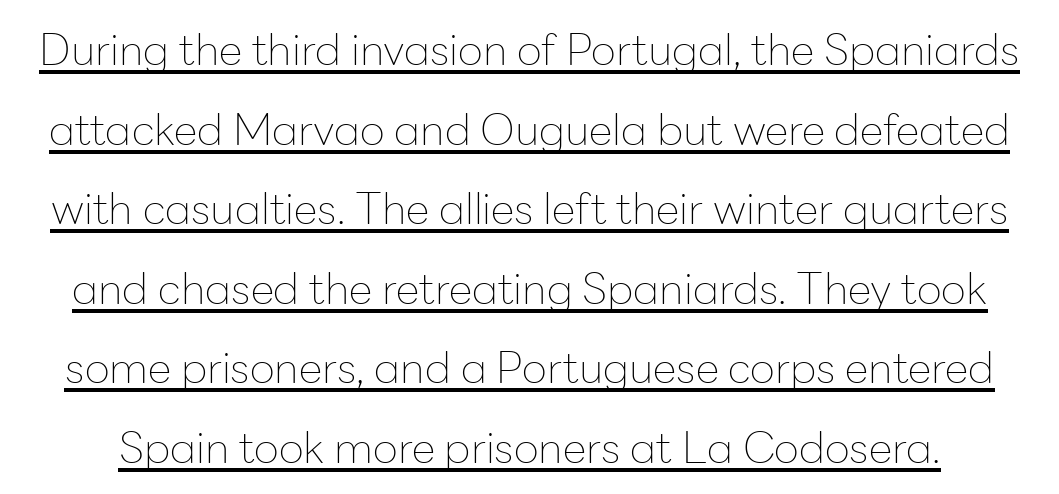
Q: Is the text bold? A: No.
Q: Is the text italic (slanted)? A: No, it is upright.
Q: Is the typeface a serif or a sans-serif typeface? A: Sans-serif.
Q: Is the text underlined? A: Yes.
Q: Is the spacing between letters normal or unusually wide? A: Normal.
Q: Width (condensed, normal, or wide)? A: Normal.
Q: Stroke contrast? A: Low.
Q: x-height? A: Medium.
Q: Monospaced? A: No.
